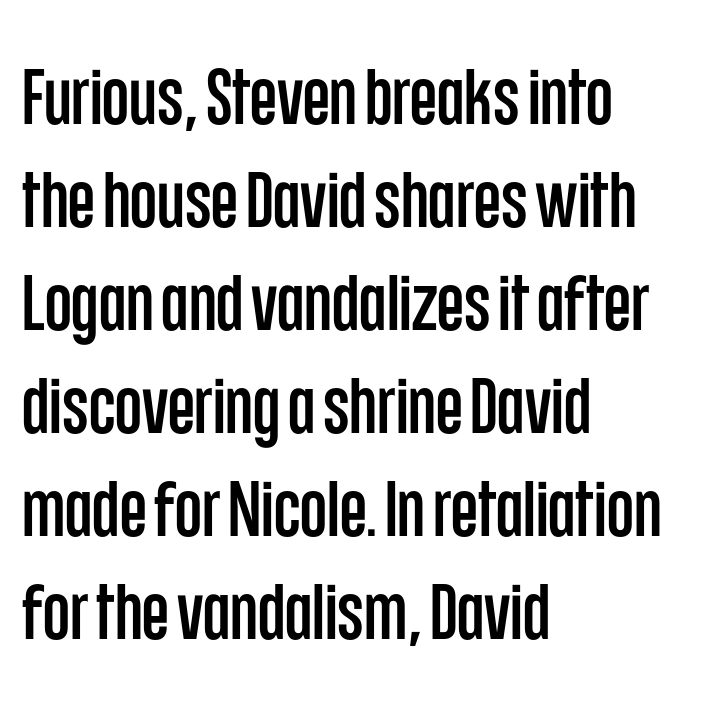
The image shows 78 px condensed sans-serif type, upright; set left-aligned, normal line spacing (1.32x), normal letter spacing, not underlined; low stroke contrast and a large x-height.
